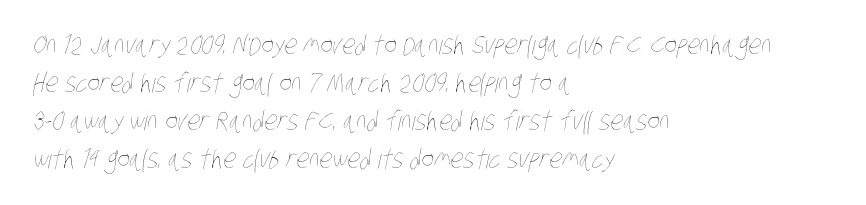
{"bold": "no", "underline": "no", "align": "left", "line_spacing": "normal", "line_spacing_ratio": 1.46, "letter_spacing": "normal", "letter_spacing_em": 0.0, "glyph_px": 26}
